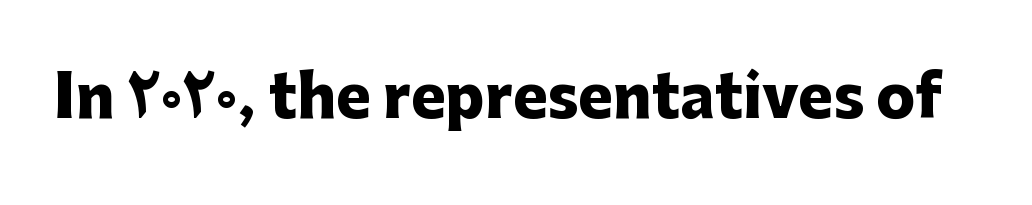
{"serif": "no", "italic": "no", "bold": "yes", "weight": "heavy", "width": "normal", "stroke_contrast": "low", "x_height": "medium", "monospaced": "no", "underline": "no", "letter_spacing": "normal", "letter_spacing_em": 0.0, "glyph_px": 58}
